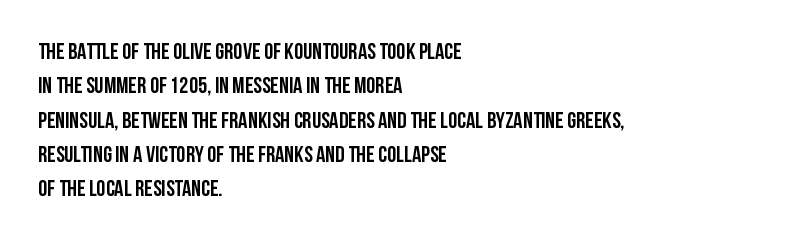
If you drew a ruler down the left edge, every line would touch it. Any mark beneath the type? The region is blank. Vertical spacing — default. It's the straight-up-and-down kind of type.
